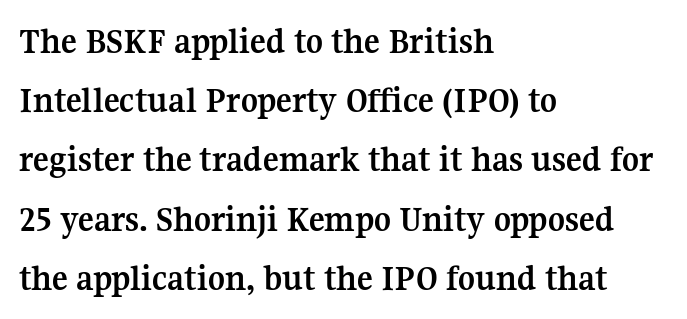
{"serif": "yes", "italic": "no", "bold": "yes", "weight": "semibold", "width": "normal", "stroke_contrast": "medium", "x_height": "medium", "monospaced": "no", "underline": "no", "align": "left", "line_spacing": "normal", "line_spacing_ratio": 1.6, "letter_spacing": "normal", "letter_spacing_em": 0.0, "glyph_px": 37}
